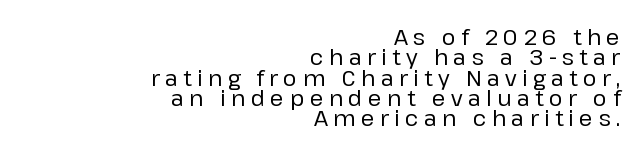
Q: Is the text italic (slanted)? A: No, it is upright.
Q: Is the text underlined? A: No.
Q: How is the paragraph aligned? A: Right-aligned.
Q: Is the spacing between letters normal or unusually wide? A: Unusually wide.
Q: Is the spacing between lines tight, normal or loose? A: Tight.
